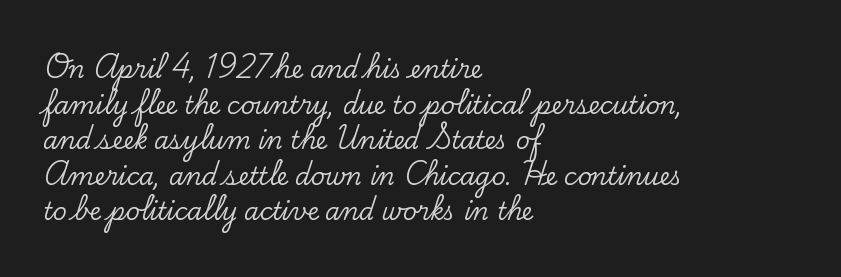
The image shows 24 px text type; set left-aligned, normal line spacing (1.48x), normal letter spacing, not underlined.
